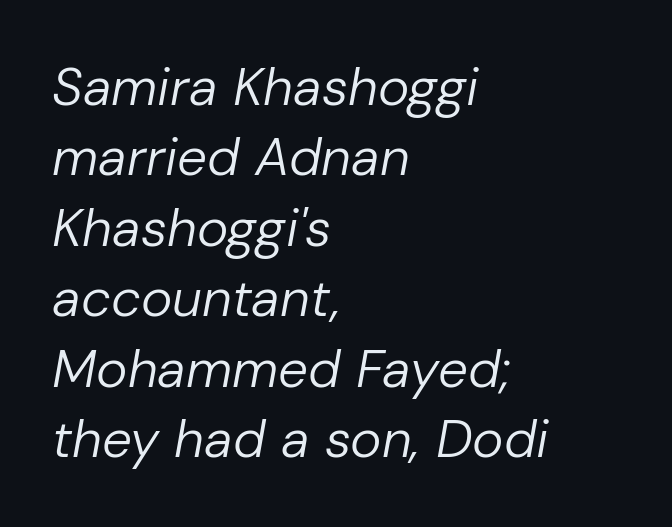
Q: Is the text bold? A: No.
Q: Is the text italic (slanted)? A: Yes, it leans right by about 10 degrees.
Q: Is the text underlined? A: No.
Q: How is the paragraph aligned? A: Left-aligned.
Q: Is the spacing between letters normal or unusually wide? A: Normal.
Q: Is the spacing between lines tight, normal or loose? A: Normal.
Q: Width (condensed, normal, or wide)? A: Normal.
Q: Stroke contrast? A: Low.
Q: x-height? A: Medium.
Q: Monospaced? A: No.
